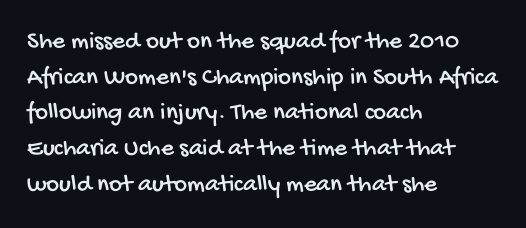
The image shows 25 px text type; set left-aligned, normal line spacing (1.43x), normal letter spacing, not underlined.
